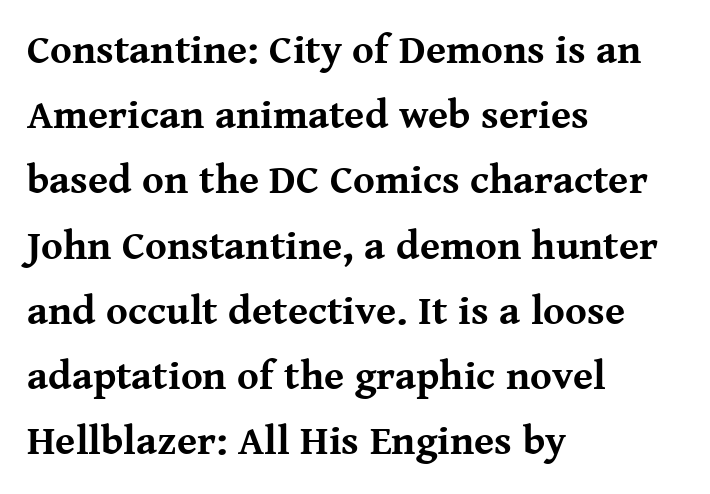
Q: Is the text bold? A: Yes.
Q: Is the text italic (slanted)? A: No, it is upright.
Q: Is the typeface a serif or a sans-serif typeface? A: Serif.
Q: Is the text underlined? A: No.
Q: How is the paragraph aligned? A: Left-aligned.
Q: Is the spacing between letters normal or unusually wide? A: Normal.
Q: Is the spacing between lines tight, normal or loose? A: Normal.
Q: Width (condensed, normal, or wide)? A: Normal.
Q: Stroke contrast? A: Medium.
Q: x-height? A: Medium.
Q: Monospaced? A: No.
